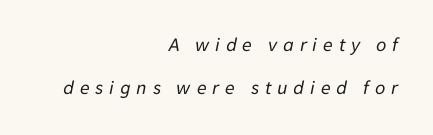
{"italic": "yes", "lean": "right", "slant_degrees": 11, "bold": "no", "underline": "no", "align": "right", "line_spacing": "loose", "line_spacing_ratio": 2.17, "letter_spacing": "wide", "letter_spacing_em": 0.29, "glyph_px": 20}
